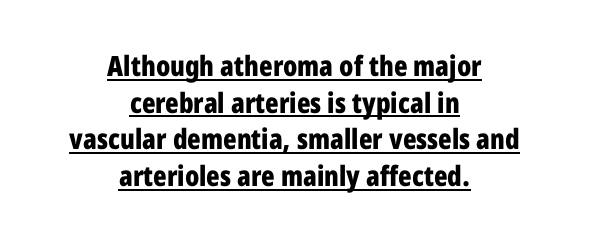
The image shows 28 px bold, condensed sans-serif type, upright; set centered, normal line spacing (1.31x), normal letter spacing, underlined; low stroke contrast and a medium x-height.
